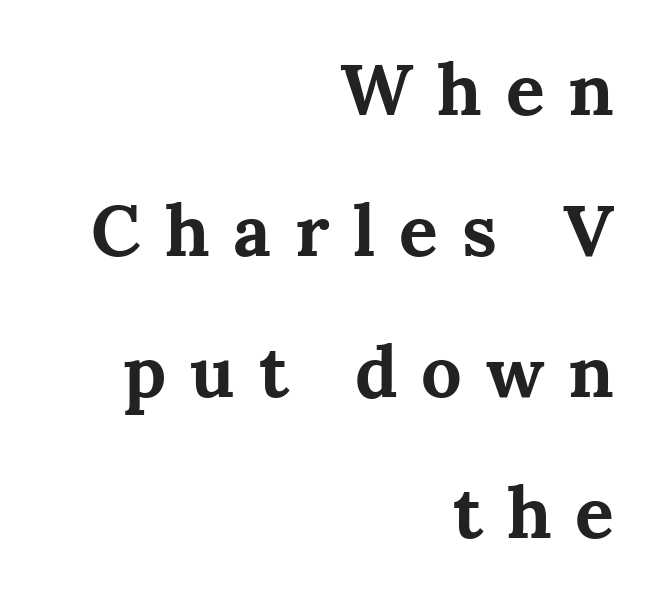
The foot of each line stays bare and open. Proportional: the letters do not fall into vertical columns. Ascenders rise straight up at ninety degrees. Compared with an ordinary text face, these strokes are far heavier — a full bold. Is the block centered? No — it sits flush against the right margin. Honestly, the letter spacing is so wide it's the main thing you notice.
